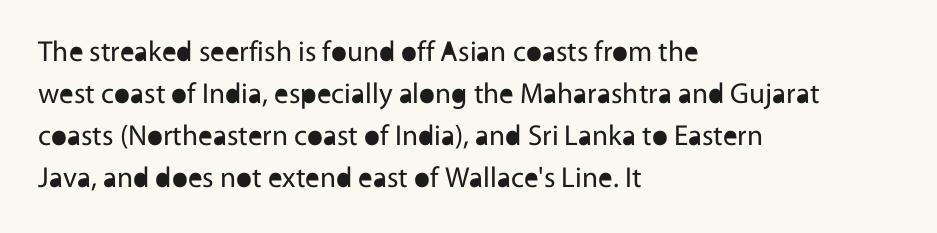
The image shows 29 px regular-weight sans-serif type, upright; set left-aligned, normal line spacing (1.45x), normal letter spacing, not underlined; a medium x-height.
